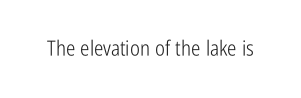
The passage shown is not underscored anywhere. The font's upright variant was chosen for this text. Stems here are at most as thick as an everyday book face. Observe the ordinary spacing: letters are neighbours, not strangers.
